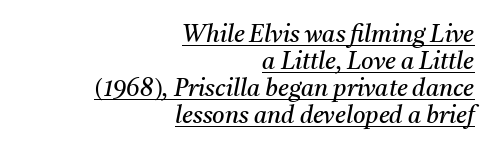
The image shows 24 px text type, italic (leaning right); set right-aligned, tight line spacing (1.12x), normal letter spacing, underlined.
